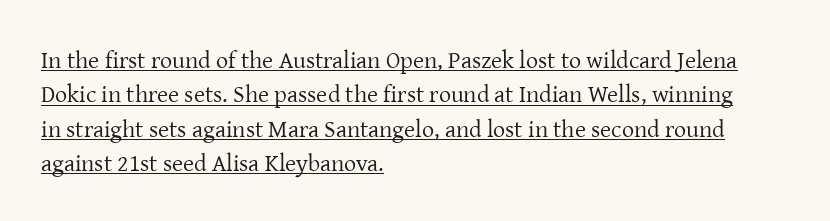
The image shows 24 px text type, upright; set left-aligned, normal line spacing (1.43x), normal letter spacing, underlined.
